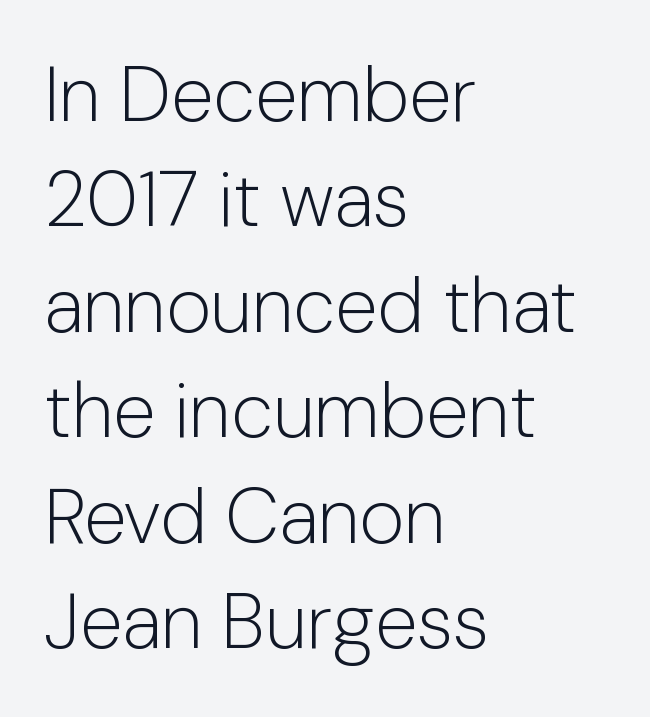
{"serif": "no", "italic": "no", "bold": "no", "weight": "light", "width": "normal", "stroke_contrast": "low", "x_height": "medium", "monospaced": "no", "underline": "no", "align": "left", "line_spacing": "normal", "line_spacing_ratio": 1.37, "letter_spacing": "normal", "letter_spacing_em": 0.0, "glyph_px": 77}
